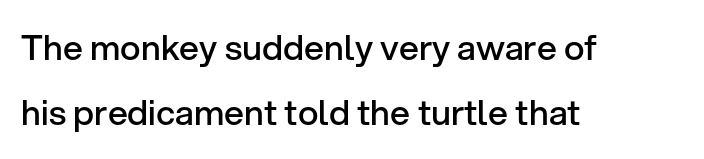
The image shows 35 px semibold sans-serif type, upright; set left-aligned, line spacing 1.86x, normal letter spacing, not underlined; low stroke contrast and a medium x-height.
